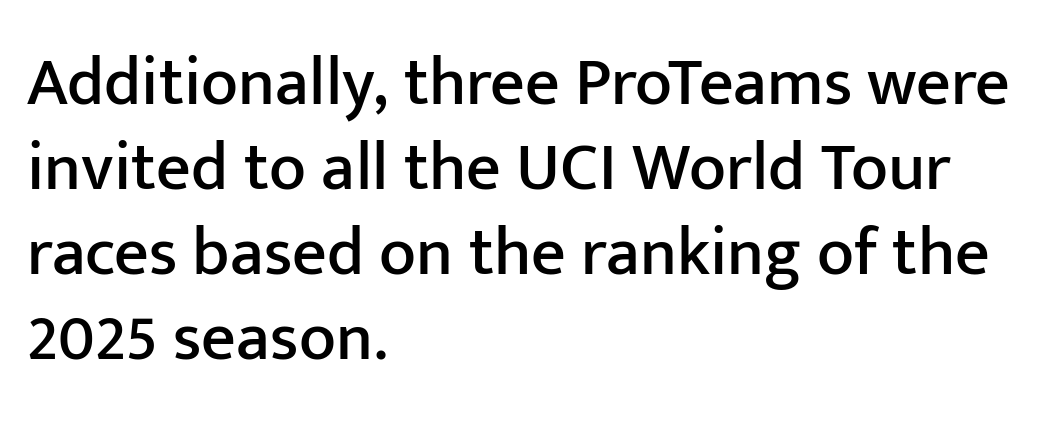
The rag falls on the right side of this text block. The face used here is proportionally spaced, like ordinary book or web type. The gap between lines stays unmarked. The letters stand upright; this is a roman face. What kind of face is this? One without serifs — a sans. Default kerning and tracking; the words read as compact shapes.
